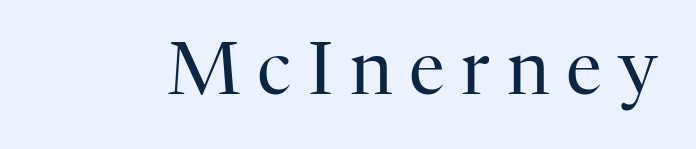
The image shows 72 px regular-weight serif type, upright; set unusually wide letter spacing (+0.23 em), not underlined; high stroke contrast and a medium x-height.
